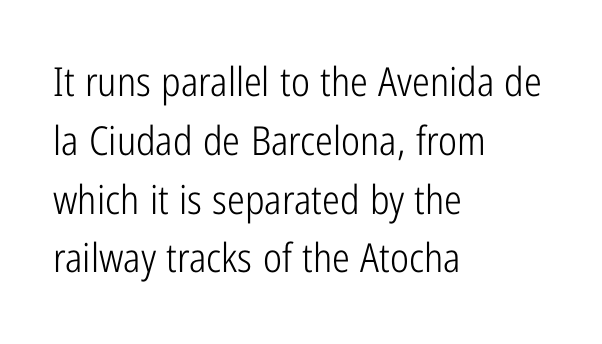
{"serif": "no", "italic": "no", "bold": "no", "weight": "light", "width": "condensed", "stroke_contrast": "low", "x_height": "medium", "monospaced": "no", "underline": "no", "align": "left", "line_spacing": "normal", "line_spacing_ratio": 1.47, "letter_spacing": "normal", "letter_spacing_em": 0.0, "glyph_px": 40}
